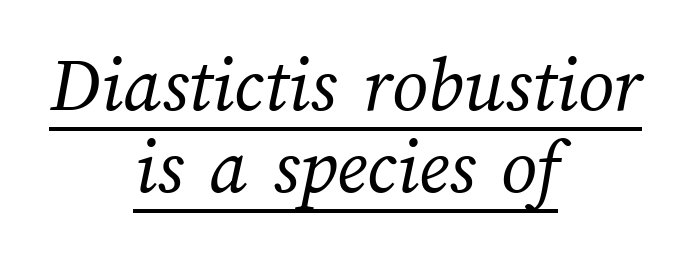
Ink coverage per letter is moderate at most. Letter spacing: default. Horizontal bands of white between lines are thin slivers. This is underlined copy, the kind a proofreader might mark for attention. The typesetter chose a symmetrical, centered arrangement here. Spacing verdict: proportional, widths tailored to each character.
